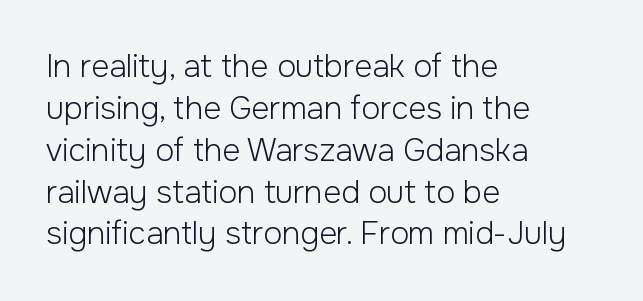
Is there any slant? The stems are plumb. The rendering uses a moderate line-height, typical for paragraphs. The rendering shows plain stroke endings on the letterforms — a sans-serif design. A clean baseline with only descenders dipping below it.
